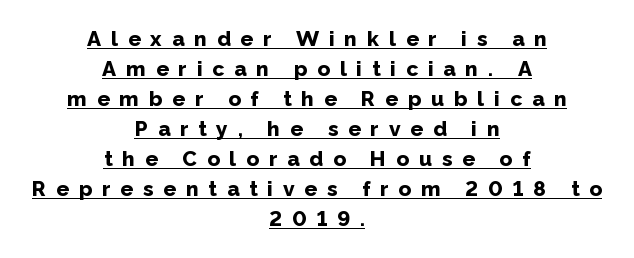
Evenly set lines give the paragraph a standard silhouette. Quick note: underline on. Both edges are ragged and mirror each other, which tells us the setting is centered. Posture: vertical. You could only call the tracking loose — the letters float apart.
